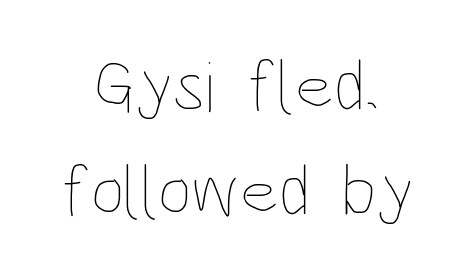
Q: Is the text bold? A: No.
Q: Is the text italic (slanted)? A: No, it is upright.
Q: Is the text underlined? A: No.
Q: How is the paragraph aligned? A: Centered.
Q: Is the spacing between letters normal or unusually wide? A: Normal.
Q: Is the spacing between lines tight, normal or loose? A: Normal.
Q: Width (condensed, normal, or wide)? A: Condensed.
Q: Stroke contrast? A: Low.
Q: x-height? A: Large.
Q: Monospaced? A: No.
